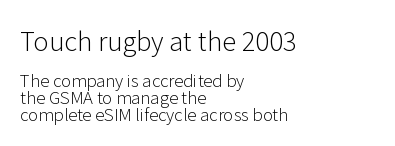
{"italic": "no", "bold": "no", "underline": "no", "align": "left", "line_spacing": "tight", "line_spacing_ratio": 1.0, "letter_spacing": "normal", "letter_spacing_em": 0.0, "larger_block": "first", "size_ratio": 1.53, "glyph_px": 26}
